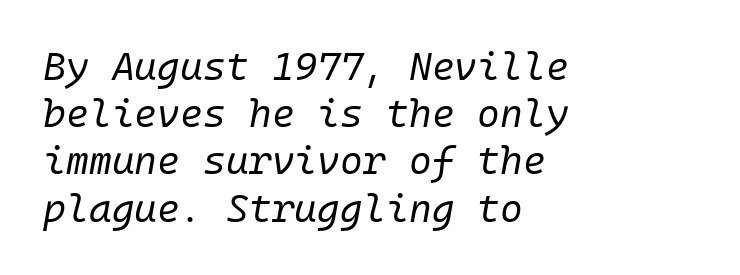
Q: Is the text bold? A: No.
Q: Is the text italic (slanted)? A: Yes, it leans right by about 10 degrees.
Q: Is the text underlined? A: No.
Q: How is the paragraph aligned? A: Left-aligned.
Q: Is the spacing between letters normal or unusually wide? A: Normal.
Q: Width (condensed, normal, or wide)? A: Normal.
Q: Stroke contrast? A: Low.
Q: x-height? A: Medium.
